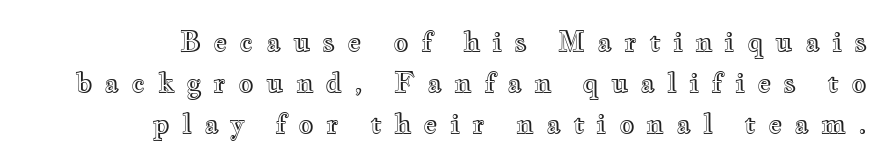
The image shows 27 px text type, upright; set right-aligned, normal line spacing (1.51x), unusually wide letter spacing (+0.44 em), not underlined.
